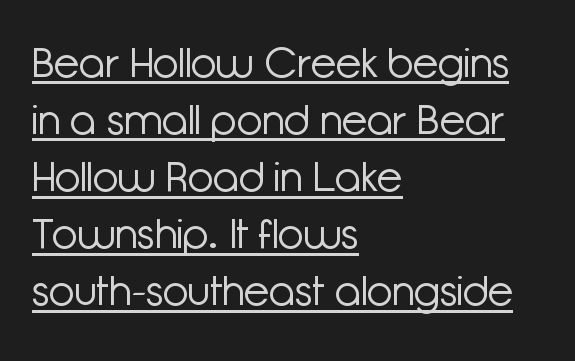
Alignment: flush left. Does a line run under the words? Yes, clearly. The leading is moderate, giving the passage an even texture. You can tell from the bare stems that sans-serif type was used. The passage shown is typed in a proportional face where columns would drift.
